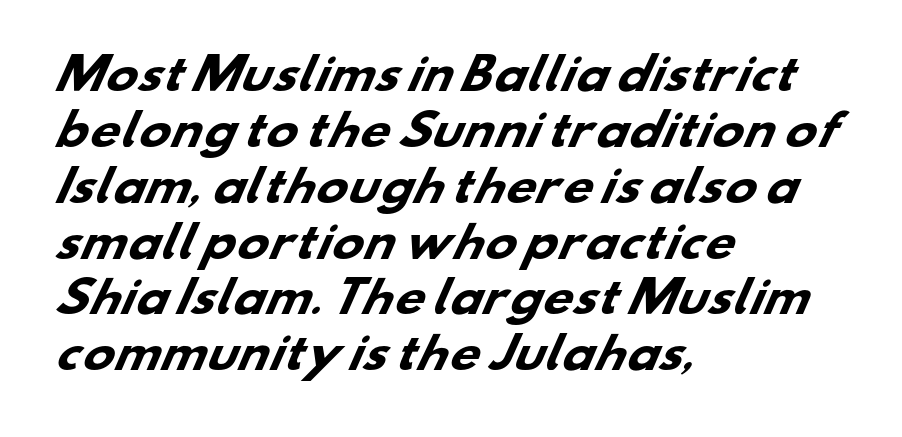
Nobody touched the tracking dial on this one. Just letters on the line, the space beneath them empty. Every letter is thick-stroked: bold, no question. Which margin do the lines hug? The left one — the right edge is uneven.
